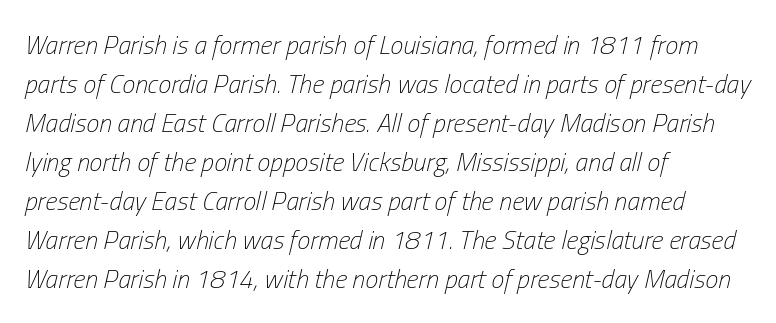
Q: Is the text bold? A: No.
Q: Is the text italic (slanted)? A: Yes, it leans right by about 13 degrees.
Q: Is the text underlined? A: No.
Q: How is the paragraph aligned? A: Left-aligned.
Q: Is the spacing between letters normal or unusually wide? A: Normal.
Q: Is the spacing between lines tight, normal or loose? A: Normal.
